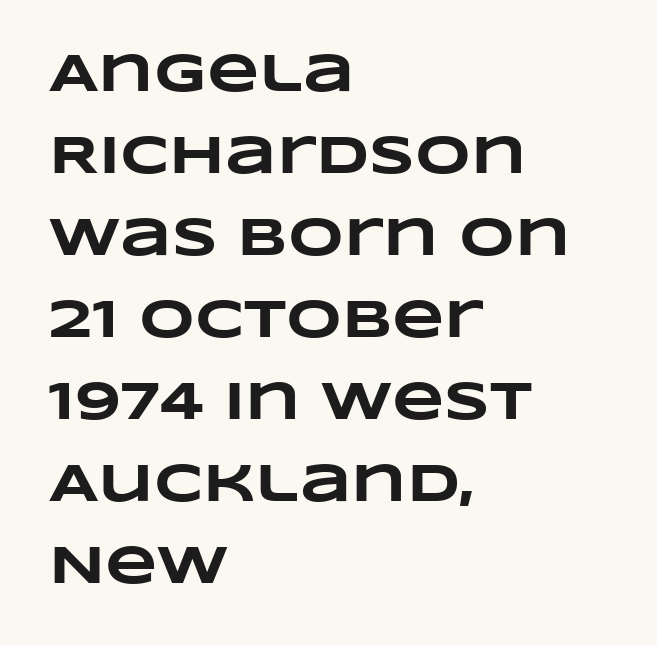
{"bold": "yes", "weight": "heavy", "width": "wide", "stroke_contrast": "low", "x_height": "large", "monospaced": "no", "underline": "no", "align": "left", "line_spacing": "normal", "line_spacing_ratio": 1.52, "letter_spacing": "normal", "letter_spacing_em": 0.0, "glyph_px": 54}
